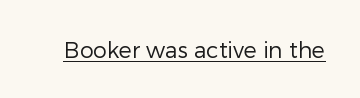
The image shows 22 px text type, upright; set normal letter spacing, underlined.
